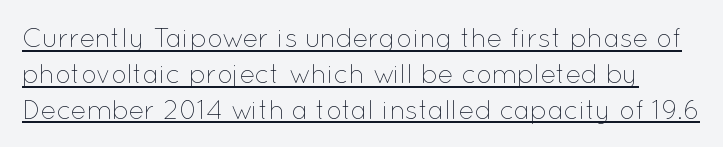
{"italic": "no", "bold": "no", "underline": "yes", "line_spacing": "normal", "line_spacing_ratio": 1.38, "letter_spacing": "normal", "letter_spacing_em": 0.0, "glyph_px": 26}
